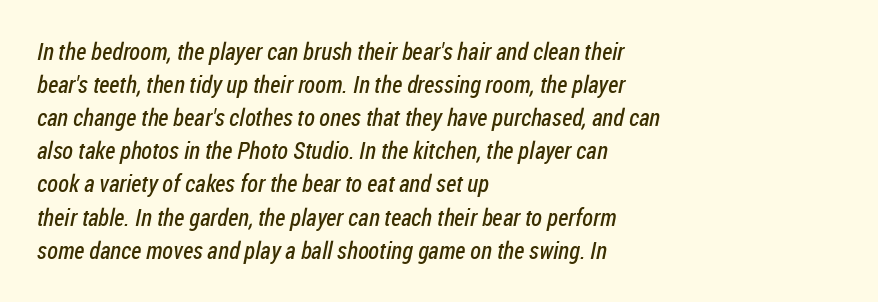
Type without underlining. Successive baselines arrive at the customary interval. The typesetting does not lean heavy: it is not bold. The text block is weighted toward the left margin, trailing off unevenly rightward. The horizontal fit of the characters is conventional and even.
